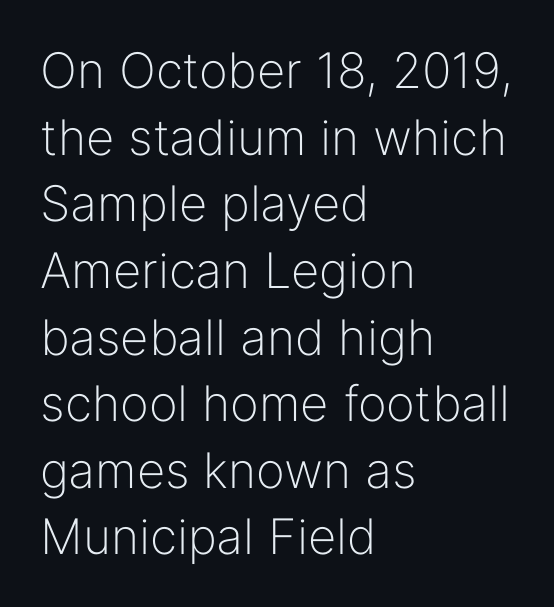
{"serif": "no", "italic": "no", "bold": "no", "weight": "light", "width": "normal", "stroke_contrast": "low", "x_height": "medium", "monospaced": "no", "underline": "no", "align": "left", "line_spacing": "normal", "line_spacing_ratio": 1.36, "letter_spacing": "normal", "letter_spacing_em": 0.0, "glyph_px": 49}
